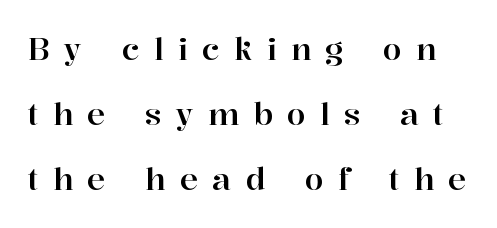
No italicization has been applied; the sample stays upright. The face used here is proportionally spaced, like ordinary book or web type. Caption: expanded tracking, letters set apart. Any mark beneath the type? The region is blank. A typesetter would call this leading open, well beyond the default. The face used here is seriffed, in the tradition of book romans.
